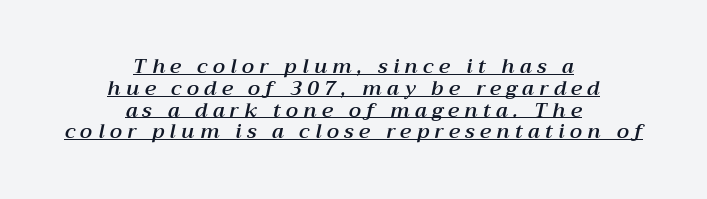
{"italic": "yes", "lean": "right", "slant_degrees": 12, "underline": "yes", "align": "center", "line_spacing": "tight", "line_spacing_ratio": 1.09, "letter_spacing": "wide", "letter_spacing_em": 0.27, "glyph_px": 20}
